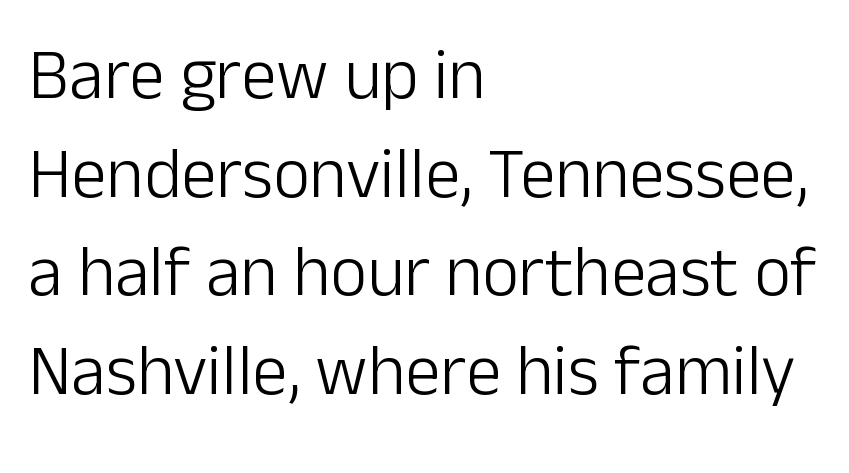
Q: Is the text bold? A: No.
Q: Is the text italic (slanted)? A: No, it is upright.
Q: Is the typeface a serif or a sans-serif typeface? A: Sans-serif.
Q: Is the text underlined? A: No.
Q: How is the paragraph aligned? A: Left-aligned.
Q: Is the spacing between letters normal or unusually wide? A: Normal.
Q: Is the spacing between lines tight, normal or loose? A: Normal.
Q: Width (condensed, normal, or wide)? A: Normal.
Q: Stroke contrast? A: Low.
Q: x-height? A: Medium.
Q: Monospaced? A: No.
